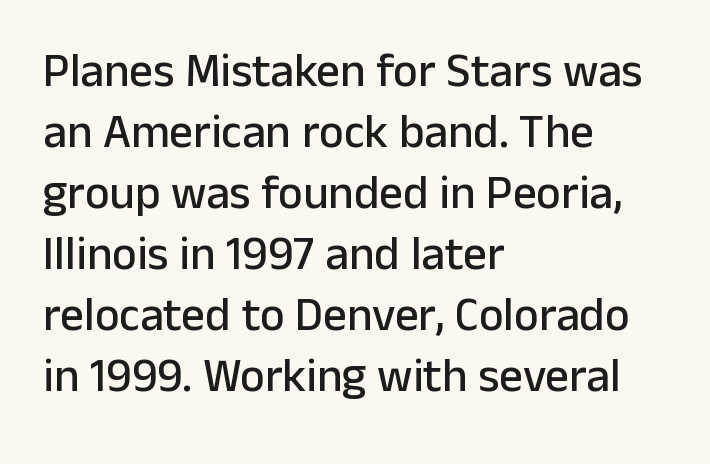
Q: Is the text italic (slanted)? A: No, it is upright.
Q: Is the typeface a serif or a sans-serif typeface? A: Sans-serif.
Q: Is the text underlined? A: No.
Q: How is the paragraph aligned? A: Left-aligned.
Q: Is the spacing between letters normal or unusually wide? A: Normal.
Q: Is the spacing between lines tight, normal or loose? A: Normal.
Q: Width (condensed, normal, or wide)? A: Normal.
Q: Stroke contrast? A: Low.
Q: x-height? A: Medium.
Q: Monospaced? A: No.
